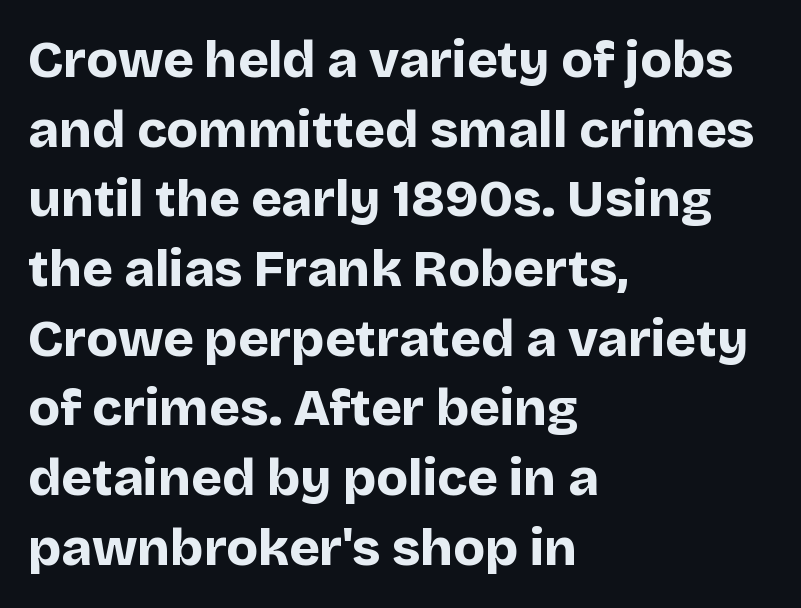
The gaps between neighbouring characters are ordinary and unremarkable. Pretty heavy lettering here — definitely bold. The lines are quadded left. Clear beneath every line of the passage. The face used here is a sans, in the tradition of grotesques and geometrics.
